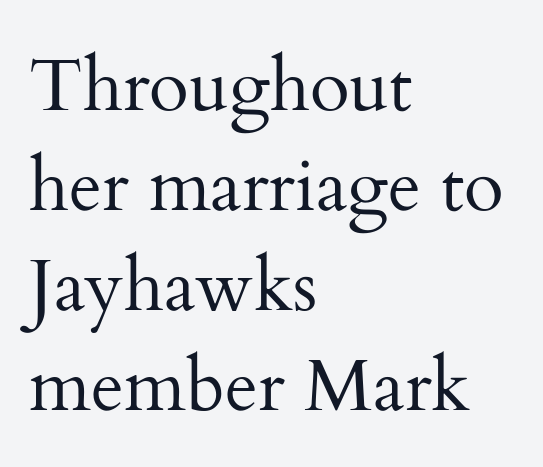
The image shows 73 px regular-weight serif type, upright; set left-aligned, normal line spacing (1.37x), normal letter spacing, not underlined; medium stroke contrast and a small x-height.
